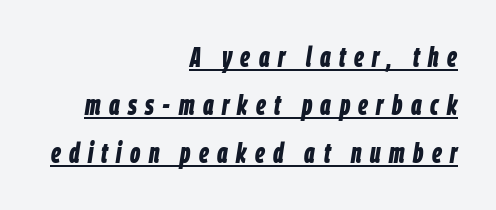
{"italic": "yes", "lean": "right", "slant_degrees": 9, "bold": "yes", "weight": "bold", "width": "condensed", "stroke_contrast": "low", "x_height": "large", "monospaced": "no", "underline": "yes", "align": "right", "line_spacing_ratio": 1.72, "letter_spacing": "wide", "letter_spacing_em": 0.3, "glyph_px": 28}
